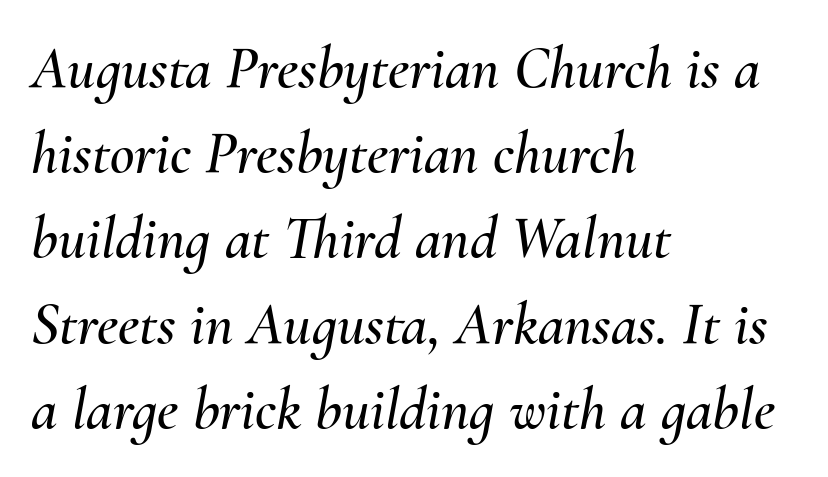
{"italic": "yes", "lean": "right", "slant_degrees": 10, "width": "normal", "stroke_contrast": "medium", "x_height": "small", "monospaced": "no", "underline": "no", "align": "left", "line_spacing": "normal", "line_spacing_ratio": 1.42, "letter_spacing": "normal", "letter_spacing_em": 0.0, "glyph_px": 60}
